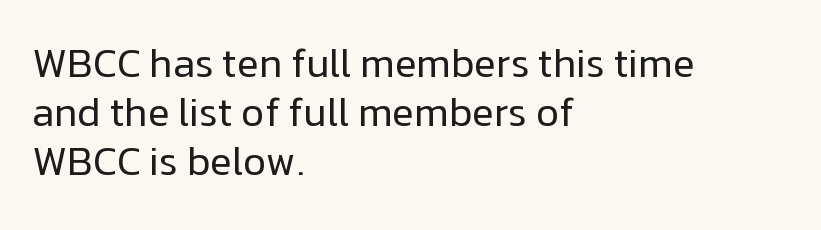
Q: Is the text bold? A: No.
Q: Is the text italic (slanted)? A: No, it is upright.
Q: Is the typeface a serif or a sans-serif typeface? A: Sans-serif.
Q: Is the text underlined? A: No.
Q: How is the paragraph aligned? A: Left-aligned.
Q: Is the spacing between letters normal or unusually wide? A: Normal.
Q: Width (condensed, normal, or wide)? A: Normal.
Q: Stroke contrast? A: Low.
Q: x-height? A: Medium.
Q: Monospaced? A: No.
